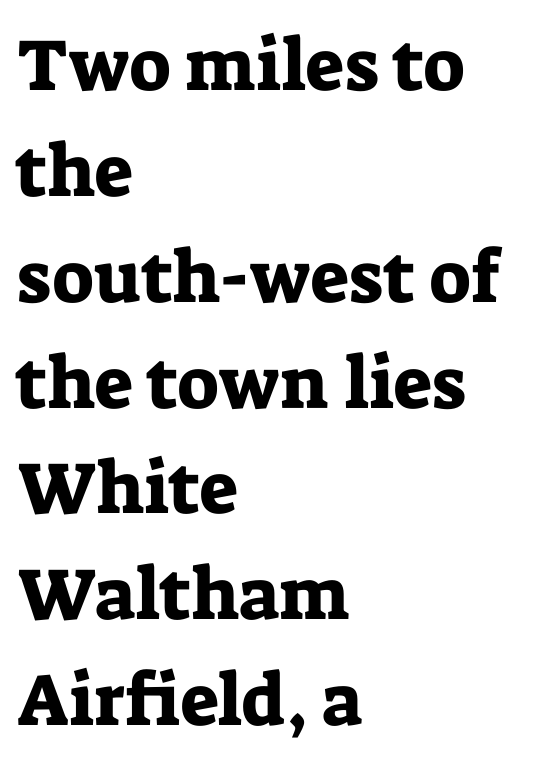
Q: Is the text italic (slanted)? A: No, it is upright.
Q: Is the typeface a serif or a sans-serif typeface? A: Serif.
Q: Is the text underlined? A: No.
Q: How is the paragraph aligned? A: Left-aligned.
Q: Is the spacing between letters normal or unusually wide? A: Normal.
Q: Is the spacing between lines tight, normal or loose? A: Normal.
Q: Width (condensed, normal, or wide)? A: Normal.
Q: Stroke contrast? A: Low.
Q: x-height? A: Medium.
Q: Monospaced? A: No.
